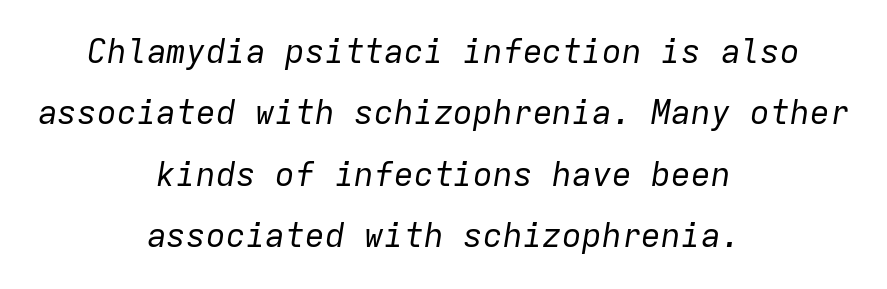
Q: Is the text bold? A: No.
Q: Is the text italic (slanted)? A: Yes, it leans right by about 9 degrees.
Q: Is the text underlined? A: No.
Q: How is the paragraph aligned? A: Centered.
Q: Is the spacing between letters normal or unusually wide? A: Normal.
Q: Width (condensed, normal, or wide)? A: Normal.
Q: Stroke contrast? A: Low.
Q: x-height? A: Medium.
Q: Monospaced? A: Yes.
